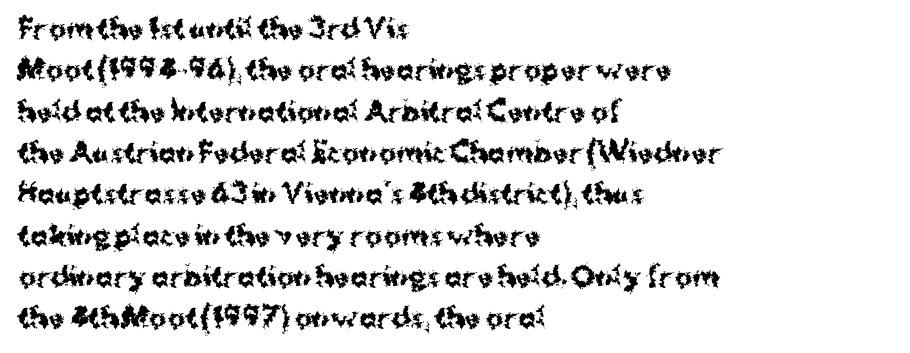
{"italic": "no", "bold": "yes", "underline": "no", "align": "left", "line_spacing": "normal", "line_spacing_ratio": 1.59, "letter_spacing": "normal", "letter_spacing_em": 0.0, "glyph_px": 26}
